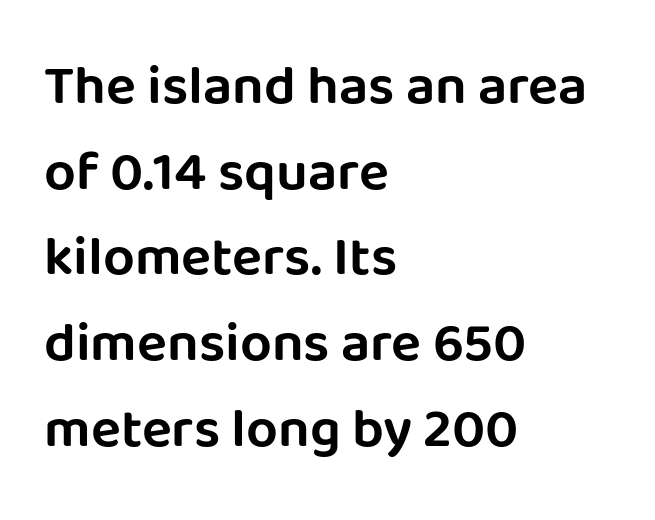
{"serif": "no", "italic": "no", "width": "normal", "stroke_contrast": "low", "x_height": "large", "monospaced": "no", "underline": "no", "align": "left", "line_spacing": "normal", "line_spacing_ratio": 1.53, "letter_spacing": "normal", "letter_spacing_em": 0.0, "glyph_px": 56}
